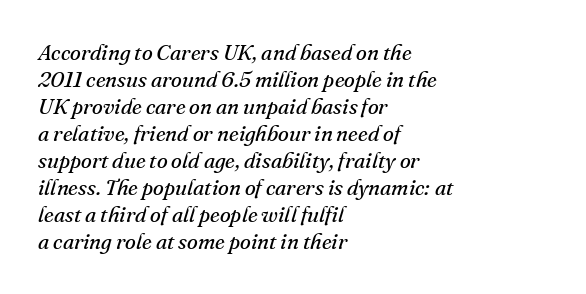
Default kerning and tracking; the words read as compact shapes. Every character sits at an angle, as italics do. Nobody drew a line under any word here. Stems here are at most as thick as an everyday book face.
